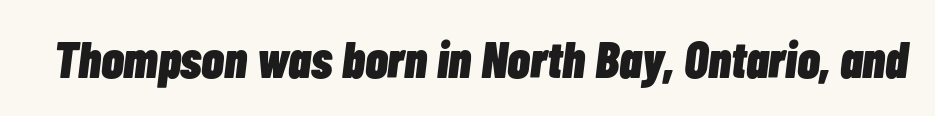
Between one letter and the next there's only the usual sliver of space. Typographic density is high because the face is bold. This sample has the flowing, uneven cadence of proportional lettering. There's an unmistakable incline to the writing here.
